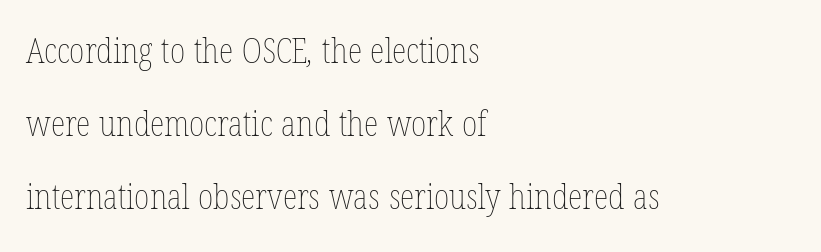
The image shows 34 px thin, condensed type; set left-aligned, loose line spacing (2.14x), normal letter spacing, not underlined; low stroke contrast and a medium x-height.
